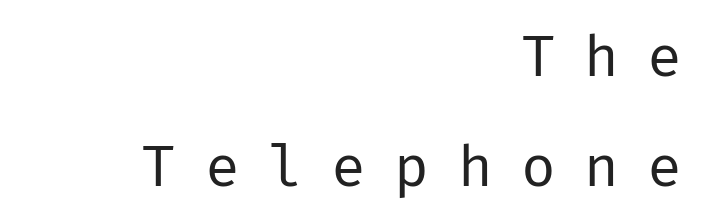
Q: Is the text bold? A: No.
Q: Is the text italic (slanted)? A: No, it is upright.
Q: Is the typeface a serif or a sans-serif typeface? A: Sans-serif.
Q: Is the text underlined? A: No.
Q: How is the paragraph aligned? A: Right-aligned.
Q: Is the spacing between letters normal or unusually wide? A: Unusually wide.
Q: Width (condensed, normal, or wide)? A: Normal.
Q: Stroke contrast? A: Low.
Q: x-height? A: Medium.
